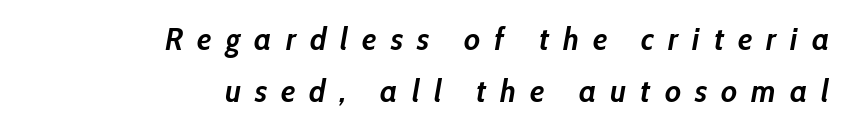
The image shows 32 px semibold, condensed type, italic (leaning right); set right-aligned, normal line spacing (1.62x), unusually wide letter spacing (+0.44 em), not underlined; low stroke contrast and a medium x-height.
